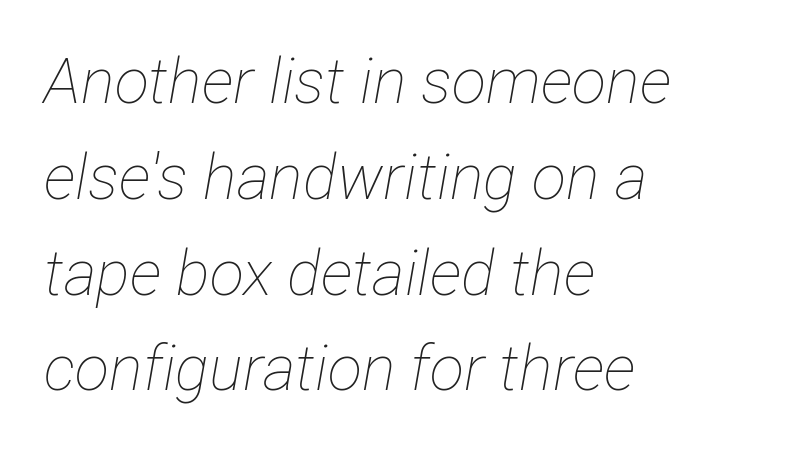
{"italic": "yes", "lean": "right", "slant_degrees": 12, "bold": "no", "weight": "thin", "width": "condensed", "stroke_contrast": "low", "x_height": "medium", "monospaced": "no", "underline": "no", "align": "left", "line_spacing": "normal", "line_spacing_ratio": 1.52, "letter_spacing": "normal", "letter_spacing_em": 0.0, "glyph_px": 63}
